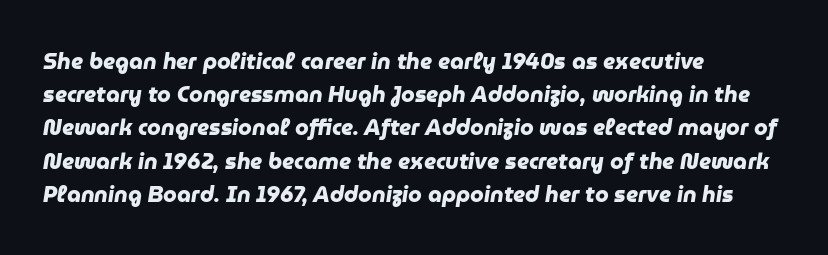
{"bold": "yes", "underline": "no", "align": "left", "line_spacing": "normal", "line_spacing_ratio": 1.51, "letter_spacing": "normal", "letter_spacing_em": 0.0, "glyph_px": 22}
